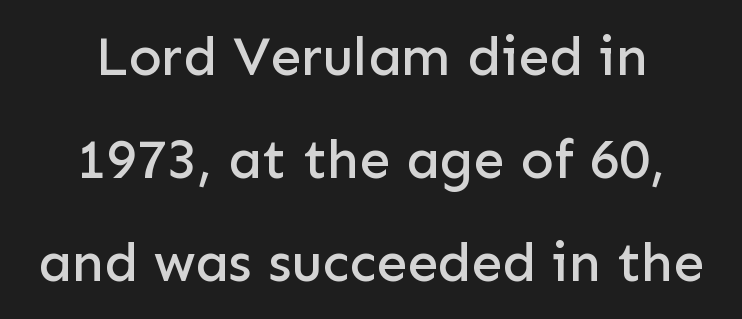
{"serif": "no", "italic": "no", "width": "normal", "stroke_contrast": "low", "x_height": "medium", "monospaced": "no", "underline": "no", "align": "center", "line_spacing_ratio": 1.87, "letter_spacing": "normal", "letter_spacing_em": 0.0, "glyph_px": 55}
